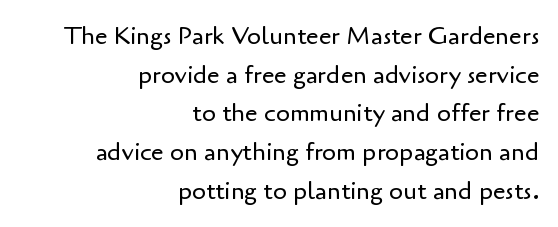
Tracking value appears to be zero — textbook default spacing. Posture: straight, roman, zero tilt. Which margin do the lines hug? The right one — the left edge is uneven. Vertical spacing — default.
